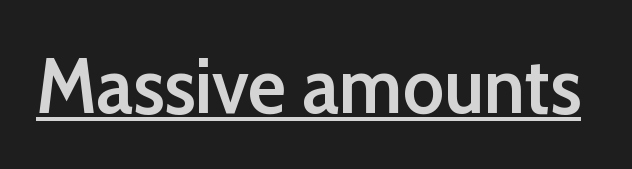
The image shows 79 px semibold sans-serif type, upright; set normal letter spacing, underlined; low stroke contrast and a medium x-height.
